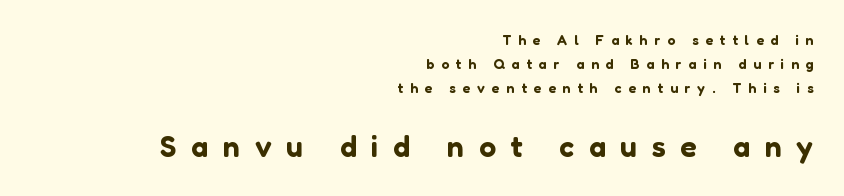
Q: Is the text italic (slanted)? A: No, it is upright.
Q: Is the typeface a serif or a sans-serif typeface? A: Sans-serif.
Q: Is the text underlined? A: No.
Q: How is the paragraph aligned? A: Right-aligned.
Q: Is the spacing between letters normal or unusually wide? A: Unusually wide.
Q: Which block of text is set in a larger size, the first (top) or the second (bottom)? A: The second (bottom) one.
Q: Width (condensed, normal, or wide)? A: Normal.
Q: Stroke contrast? A: Low.
Q: x-height? A: Medium.
Q: Monospaced? A: No.
